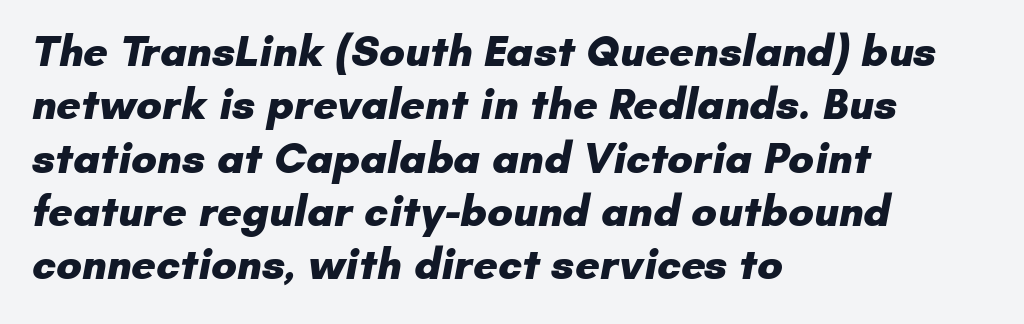
Q: Is the text bold? A: Yes.
Q: Is the typeface a serif or a sans-serif typeface? A: Sans-serif.
Q: Is the text underlined? A: No.
Q: How is the paragraph aligned? A: Left-aligned.
Q: Is the spacing between letters normal or unusually wide? A: Normal.
Q: Width (condensed, normal, or wide)? A: Normal.
Q: Stroke contrast? A: Low.
Q: x-height? A: Small.
Q: Monospaced? A: No.
